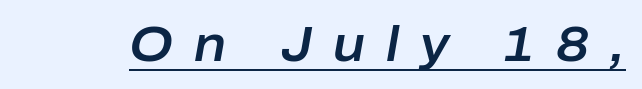
The image shows 49 px text type, italic (leaning right); set unusually wide letter spacing (+0.43 em), underlined; low stroke contrast and a medium x-height.
